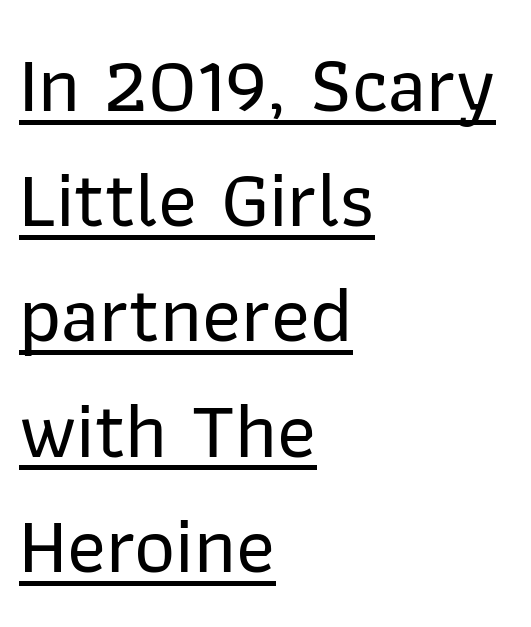
Underlined type. The letters sit at their default tracking, neither squeezed nor spread. Tall strokes in this sample are plumb rather than angled. Students, observe: this is what conventionally led text looks like. Examine the stroke ends and you'll find no serifs.
